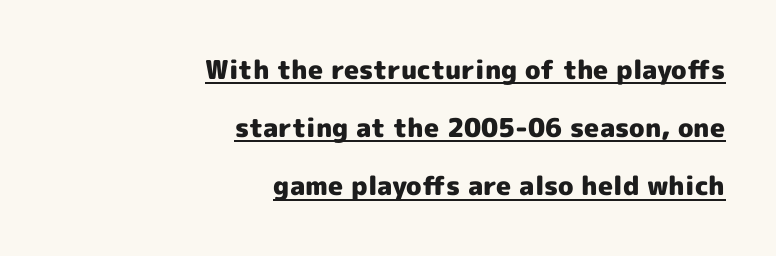
The letters stand straight up with perfectly vertical stems. One-word summary of the alignment: right. Successive baselines arrive slowly, with a big drop between each. Summary of weight: heavy, a full bold. You could call the tracking neutral — neither tight nor loose. Emphasis is given by a line drawn under the lettering.
